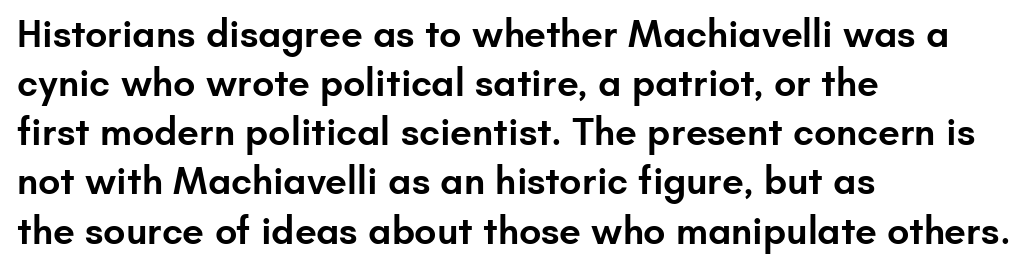
The image shows 39 px semibold sans-serif type, upright; set left-aligned, normal line spacing (1.26x), normal letter spacing, not underlined; low stroke contrast and a small x-height.
